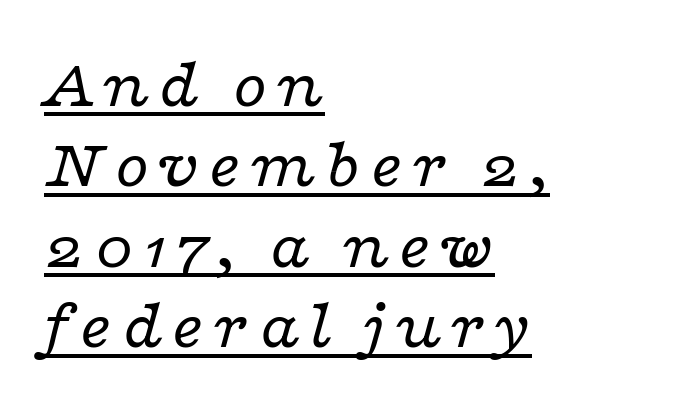
{"serif": "yes", "italic": "yes", "lean": "right", "slant_degrees": 16, "bold": "no", "weight": "regular", "width": "wide", "stroke_contrast": "low", "x_height": "medium", "monospaced": "no", "underline": "yes", "align": "left", "line_spacing": "tight", "line_spacing_ratio": 1.15, "glyph_px": 70}
